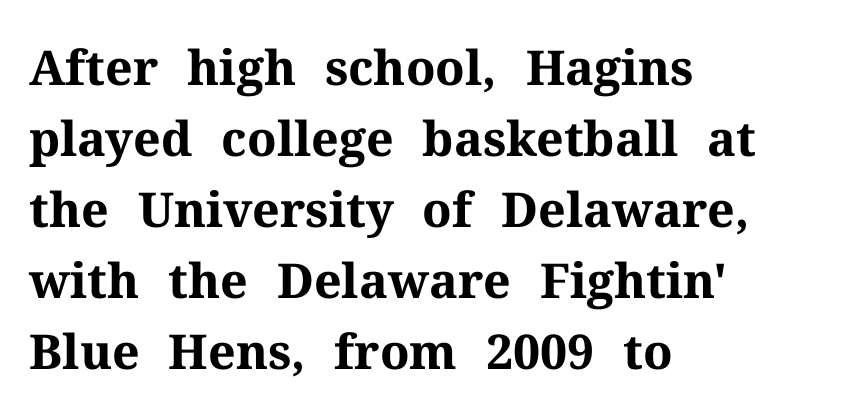
{"serif": "yes", "italic": "no", "bold": "yes", "weight": "bold", "width": "normal", "stroke_contrast": "medium", "x_height": "medium", "monospaced": "no", "underline": "no", "align": "left", "line_spacing": "normal", "line_spacing_ratio": 1.48, "letter_spacing": "normal", "letter_spacing_em": 0.0, "glyph_px": 48}
